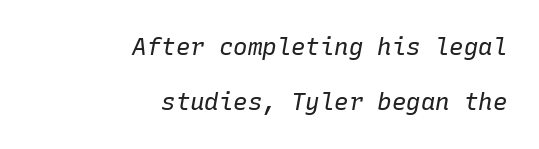
Q: Is the text bold? A: No.
Q: Is the text italic (slanted)? A: Yes, it leans right by about 10 degrees.
Q: Is the text underlined? A: No.
Q: How is the paragraph aligned? A: Right-aligned.
Q: Is the spacing between letters normal or unusually wide? A: Normal.
Q: Is the spacing between lines tight, normal or loose? A: Loose.
